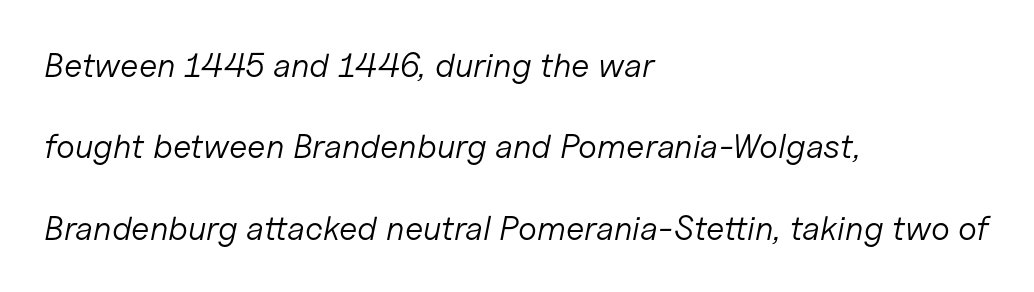
{"italic": "yes", "lean": "right", "slant_degrees": 11, "bold": "no", "weight": "light", "width": "normal", "stroke_contrast": "low", "x_height": "medium", "monospaced": "no", "underline": "no", "align": "left", "line_spacing": "loose", "line_spacing_ratio": 2.39, "letter_spacing": "normal", "letter_spacing_em": 0.0, "glyph_px": 34}
